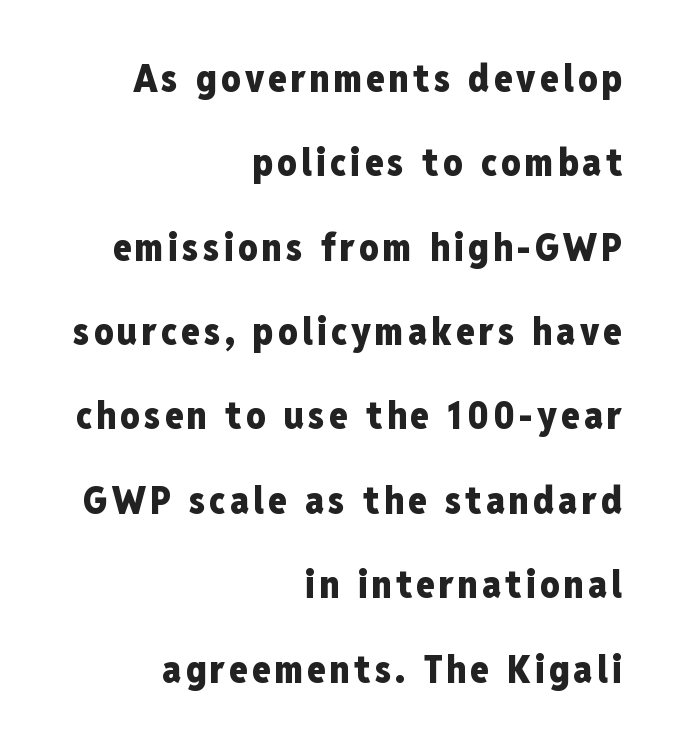
The image shows 38 px heavy, condensed sans-serif type, upright; set right-aligned, loose line spacing (2.22x), not underlined; low stroke contrast and a medium x-height.
